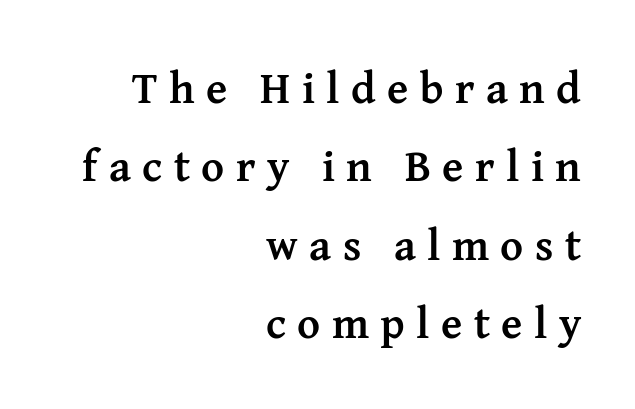
Underline: absent. This sample has the flowing, uneven cadence of proportional lettering. The type is letterspaced generously, with wide tracking. Every character sits straight up, as roman type does. Short and long lines alike share a common ending point at right. This rendering employs a face with finishing strokes, i.e., a serif.
